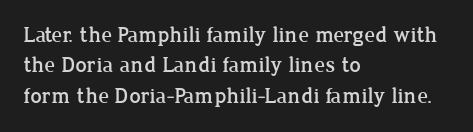
The image shows 22 px text type, upright; set left-aligned, normal line spacing (1.38x), normal letter spacing, not underlined.
